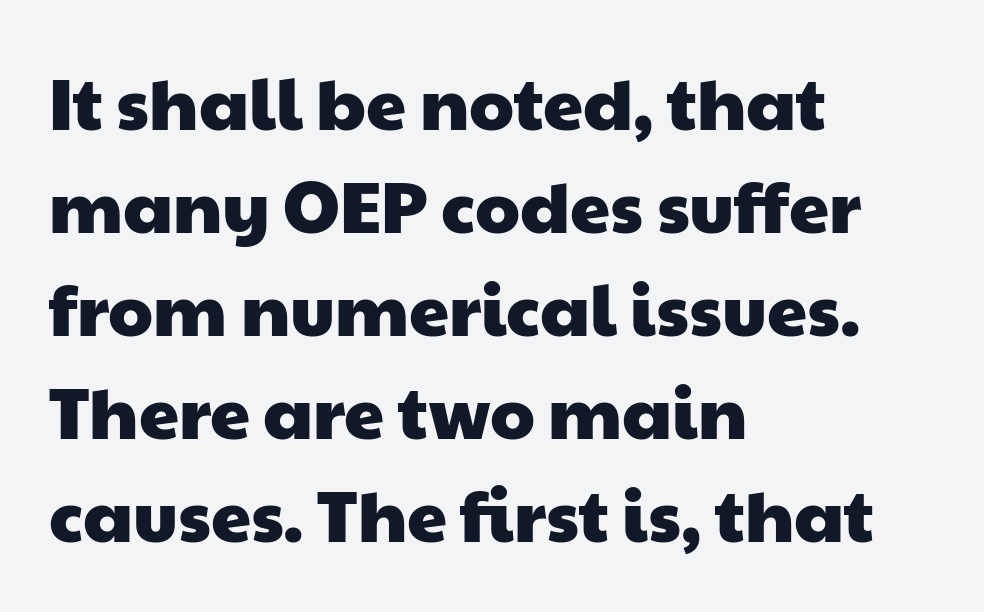
{"serif": "no", "width": "wide", "stroke_contrast": "low", "x_height": "medium", "monospaced": "no", "underline": "no", "align": "left", "line_spacing": "normal", "line_spacing_ratio": 1.43, "letter_spacing": "normal", "letter_spacing_em": 0.0, "glyph_px": 72}
